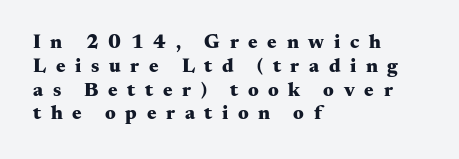
{"italic": "no", "bold": "yes", "underline": "no", "align": "left", "line_spacing_ratio": 1.19, "letter_spacing": "wide", "letter_spacing_em": 0.48, "glyph_px": 20}
